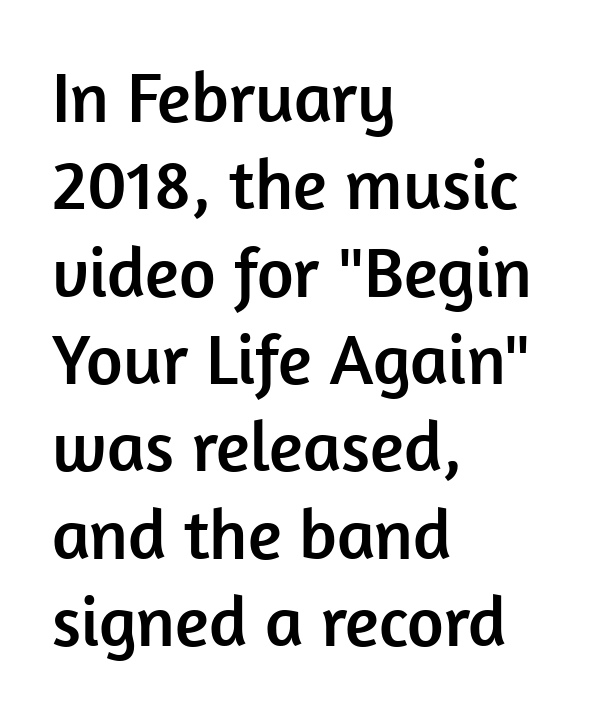
Varying glyph widths throughout — classic text-font behaviour. A sans-serif font was chosen for this passage. Does the lettering tilt? It doesn't — this is upright. Underline: absent. Nothing unusual about the tracking: characters are spaced as the font intends. In CSS terms this would be text-align: left.
